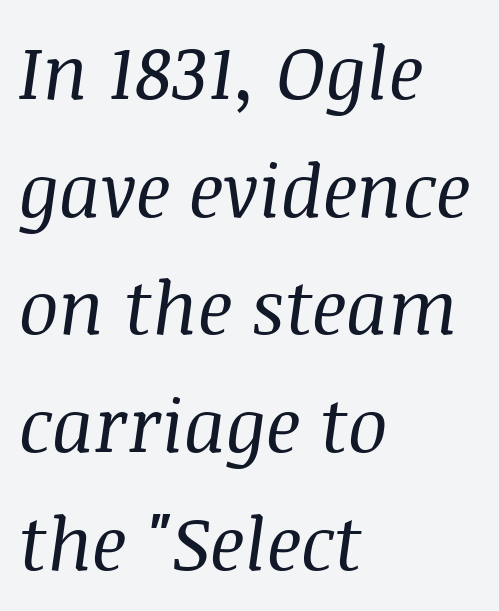
{"serif": "yes", "italic": "yes", "lean": "right", "slant_degrees": 8, "bold": "no", "weight": "regular", "width": "normal", "stroke_contrast": "medium", "x_height": "large", "monospaced": "no", "underline": "no", "align": "left", "line_spacing": "normal", "line_spacing_ratio": 1.59, "letter_spacing": "normal", "letter_spacing_em": 0.0, "glyph_px": 74}
